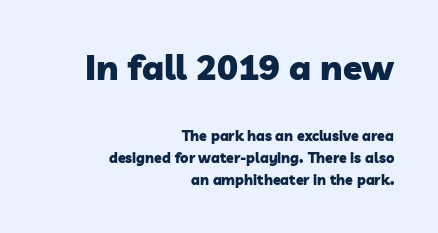
Q: Is the text bold? A: Yes.
Q: Is the typeface a serif or a sans-serif typeface? A: Sans-serif.
Q: Is the text underlined? A: No.
Q: How is the paragraph aligned? A: Right-aligned.
Q: Is the spacing between letters normal or unusually wide? A: Normal.
Q: Is the spacing between lines tight, normal or loose? A: Normal.
Q: Which block of text is set in a larger size, the first (top) or the second (bottom)? A: The first (top) one.
Q: Width (condensed, normal, or wide)? A: Normal.
Q: Stroke contrast? A: Low.
Q: x-height? A: Medium.
Q: Monospaced? A: No.
